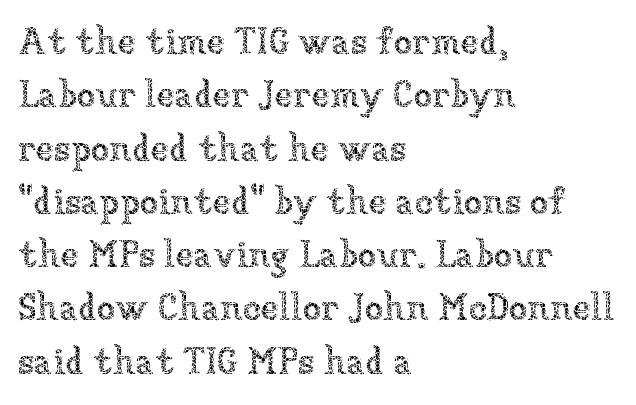
Left-aligned paragraph, ragged on the right. The block of text has a typical density, with ordinary space between rows. Compared with typical body copy, the letter spacing here is the same. Each stroke keeps to a modest, everyday thickness or less. This rendering features lettering with no underline.
